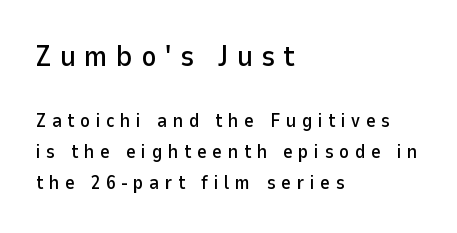
Q: Is the text italic (slanted)? A: No, it is upright.
Q: Is the typeface a serif or a sans-serif typeface? A: Sans-serif.
Q: Is the text underlined? A: No.
Q: How is the paragraph aligned? A: Left-aligned.
Q: Is the spacing between letters normal or unusually wide? A: Unusually wide.
Q: Is the spacing between lines tight, normal or loose? A: Normal.
Q: Which block of text is set in a larger size, the first (top) or the second (bottom)? A: The first (top) one.
Q: Width (condensed, normal, or wide)? A: Normal.
Q: Stroke contrast? A: Low.
Q: x-height? A: Medium.
Q: Monospaced? A: No.
